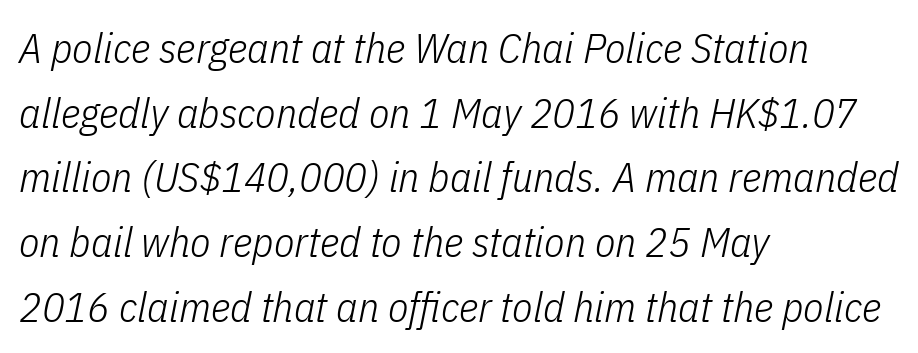
Casual observation: everything's shoved over to the left. Quick note: underline off. Counters stay open thanks to moderate or lighter strokes. Yep, that's italic — everything's leaning. This block has exactly the height ordinary leading produces. A typesetter would call this zero additional tracking.
